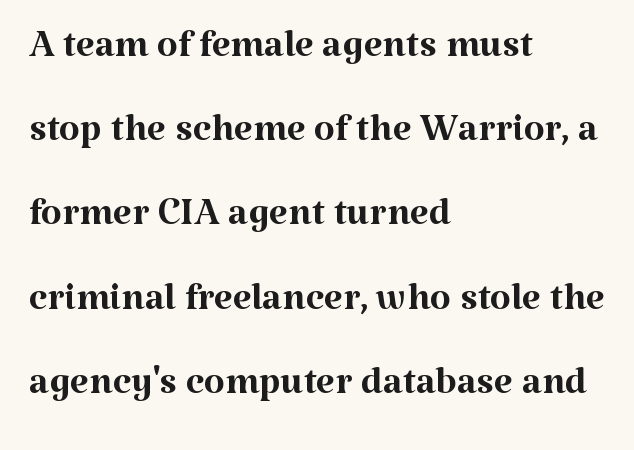
Nothing unusual about the tracking: characters are spaced as the font intends. The paragraph has a hard left edge and a soft right edge. Rendered with straight, roman letterforms. Nothing heavy about these letters — not bold at all.
